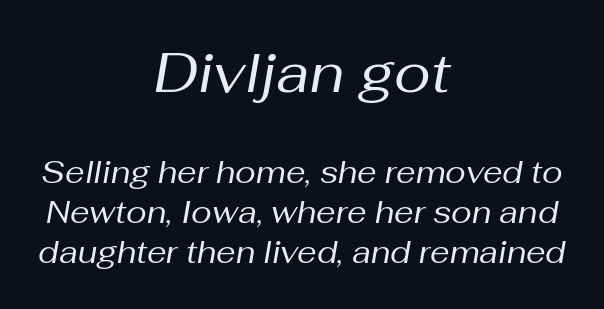
{"italic": "yes", "lean": "right", "slant_degrees": 10, "bold": "no", "weight": "regular", "width": "normal", "stroke_contrast": "medium", "x_height": "medium", "monospaced": "no", "underline": "no", "align": "center", "line_spacing": "normal", "line_spacing_ratio": 1.29, "letter_spacing": "normal", "letter_spacing_em": 0.0, "larger_block": "first", "size_ratio": 1.77, "glyph_px": 55}
